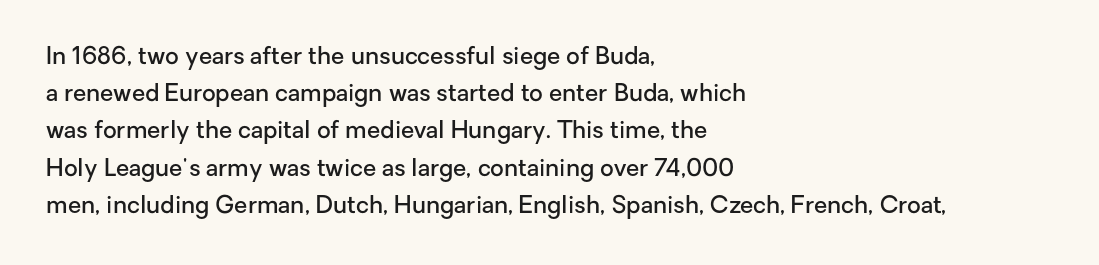
{"italic": "no", "bold": "semi", "underline": "no", "align": "left", "line_spacing": "normal", "line_spacing_ratio": 1.55, "letter_spacing": "normal", "letter_spacing_em": 0.0, "glyph_px": 24}
